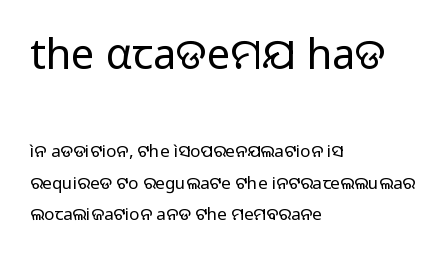
{"serif": "no", "italic": "no", "bold": "no", "weight": "regular", "width": "normal", "stroke_contrast": "low", "x_height": "medium", "monospaced": "no", "underline": "no", "align": "left", "line_spacing_ratio": 1.85, "letter_spacing": "normal", "letter_spacing_em": 0.0, "larger_block": "first", "size_ratio": 2.47, "glyph_px": 42}
